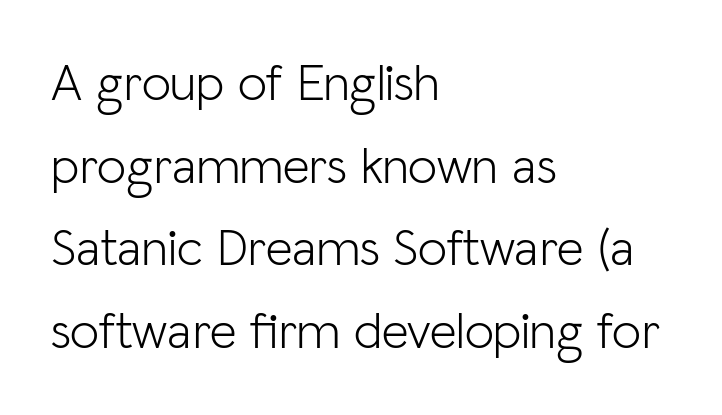
The image shows 52 px light sans-serif type, upright; set left-aligned, normal line spacing (1.59x), normal letter spacing, not underlined; low stroke contrast and a medium x-height.
